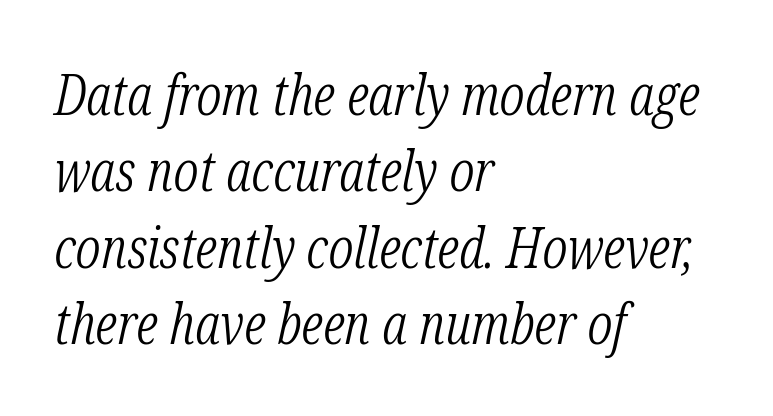
{"serif": "yes", "italic": "yes", "lean": "right", "slant_degrees": 12, "bold": "no", "weight": "light", "width": "condensed", "stroke_contrast": "low", "x_height": "medium", "monospaced": "no", "underline": "no", "align": "left", "line_spacing": "normal", "line_spacing_ratio": 1.34, "letter_spacing": "normal", "letter_spacing_em": 0.0, "glyph_px": 57}
